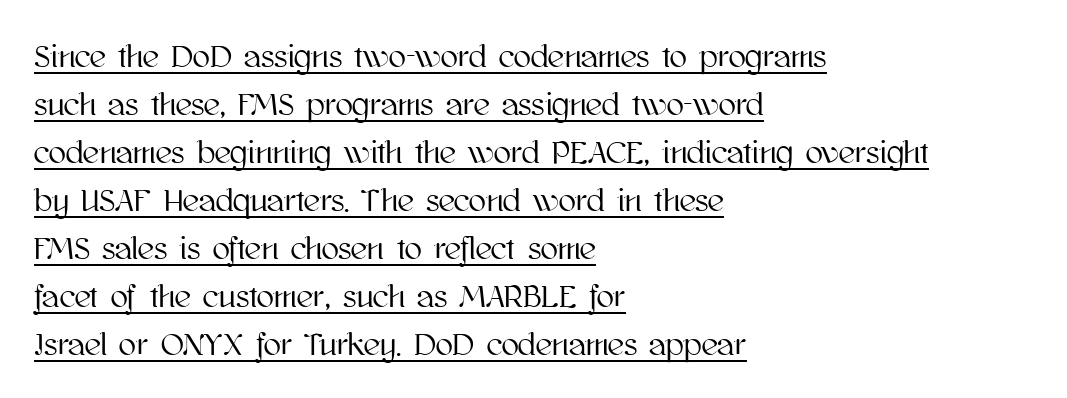
Q: Is the text italic (slanted)? A: No, it is upright.
Q: Is the text underlined? A: Yes.
Q: How is the paragraph aligned? A: Left-aligned.
Q: Is the spacing between letters normal or unusually wide? A: Normal.
Q: Is the spacing between lines tight, normal or loose? A: Normal.
Q: Width (condensed, normal, or wide)? A: Normal.
Q: Stroke contrast? A: High.
Q: x-height? A: Medium.
Q: Monospaced? A: No.
